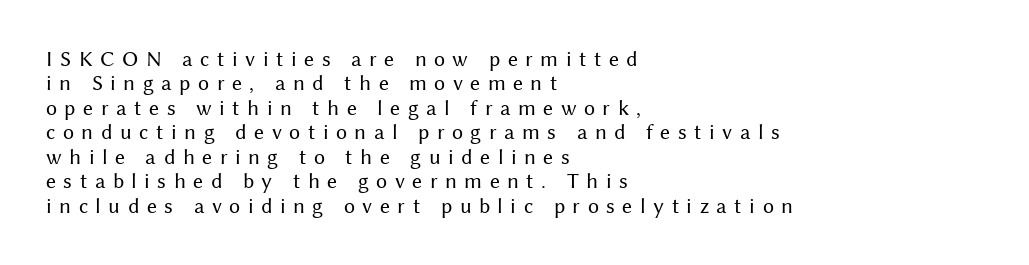
{"italic": "no", "bold": "no", "underline": "no", "align": "left", "line_spacing": "tight", "line_spacing_ratio": 1.11, "letter_spacing": "wide", "letter_spacing_em": 0.34, "glyph_px": 22}
